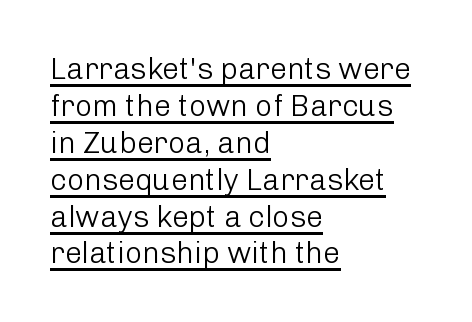
Is the block centered? No — it sits flush against the left margin. Ascenders rise straight up at ninety degrees. Tracking here is standard; glyphs follow each other at the usual distance. Weight: not bold — regular or lighter.
